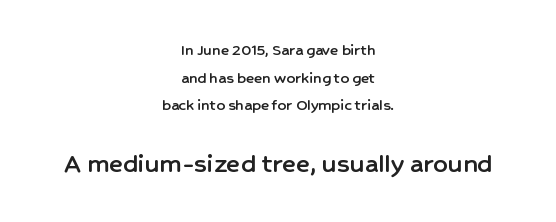
The image shows 29 px sans-serif type, upright; set centered, normal line spacing (1.62x), normal letter spacing, not underlined; the second (bottom) block is 1.71x larger; low stroke contrast and a medium x-height.
